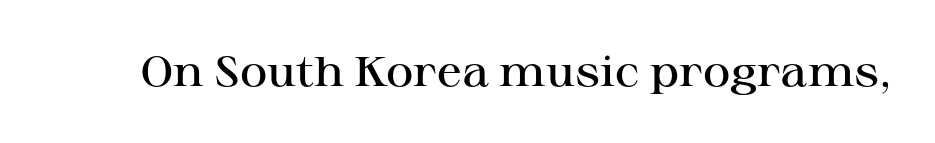
{"serif": "yes", "italic": "no", "bold": "semi", "weight": "semibold", "width": "wide", "stroke_contrast": "high", "x_height": "medium", "monospaced": "no", "underline": "no", "letter_spacing": "normal", "letter_spacing_em": 0.0, "glyph_px": 42}
